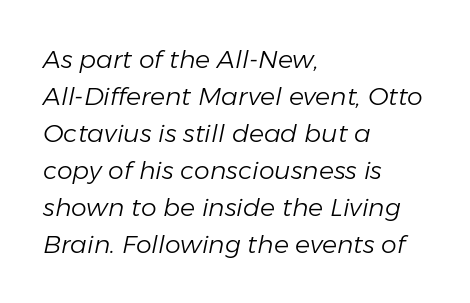
Q: Is the text bold? A: No.
Q: Is the text italic (slanted)? A: Yes, it leans right by about 11 degrees.
Q: Is the text underlined? A: No.
Q: How is the paragraph aligned? A: Left-aligned.
Q: Is the spacing between letters normal or unusually wide? A: Normal.
Q: Is the spacing between lines tight, normal or loose? A: Normal.
